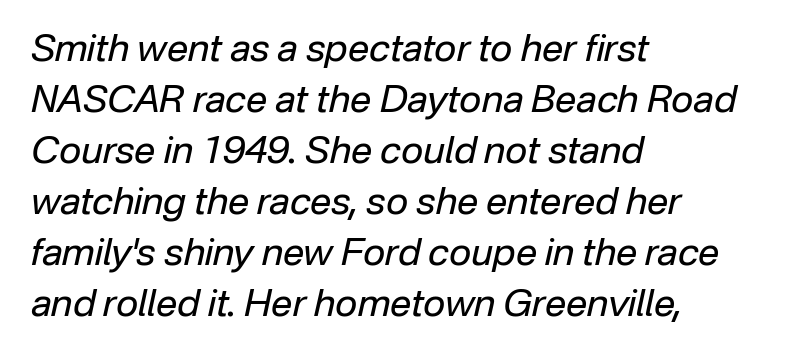
This is oblique type, the kind used for emphasis or titles. The letters sit at their default tracking, neither squeezed nor spread. Note the varied advance widths — an 'i' is clearly narrower than an 'm'. Stroke mass is kept to a normal reading level or below. Horizontally, the lines are justified to the leading edge only.
